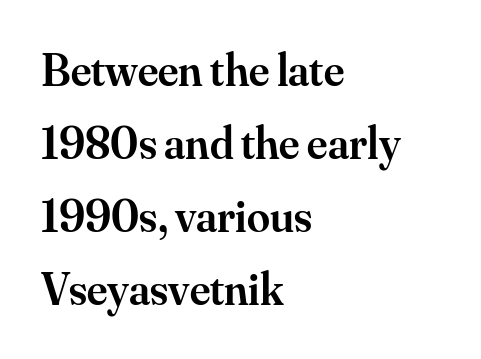
Q: Is the text bold? A: Semi-bold.
Q: Is the text italic (slanted)? A: No, it is upright.
Q: Is the typeface a serif or a sans-serif typeface? A: Serif.
Q: Is the text underlined? A: No.
Q: How is the paragraph aligned? A: Left-aligned.
Q: Is the spacing between letters normal or unusually wide? A: Normal.
Q: Is the spacing between lines tight, normal or loose? A: Normal.
Q: Width (condensed, normal, or wide)? A: Normal.
Q: Stroke contrast? A: Medium.
Q: x-height? A: Small.
Q: Monospaced? A: No.
